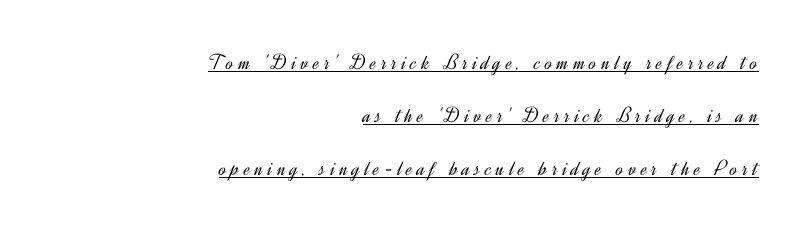
Q: Is the text bold? A: No.
Q: Is the text italic (slanted)? A: Yes.
Q: Is the text underlined? A: Yes.
Q: How is the paragraph aligned? A: Right-aligned.
Q: Is the spacing between letters normal or unusually wide? A: Unusually wide.
Q: Is the spacing between lines tight, normal or loose? A: Loose.
